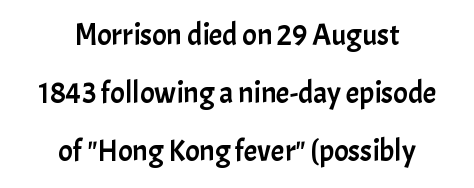
The glyphs are unaccompanied by any horizontal stroke below them. Reading down the block, each line starts at a different indent, mirrored at its end. Is the letter spacing exaggerated? No — it looks like the ordinary default. The font family rendered here belongs to the sans-serif group. Character widths vary here, with narrow letters taking less room than wide ones. It's the straight-up-and-down kind of type.
